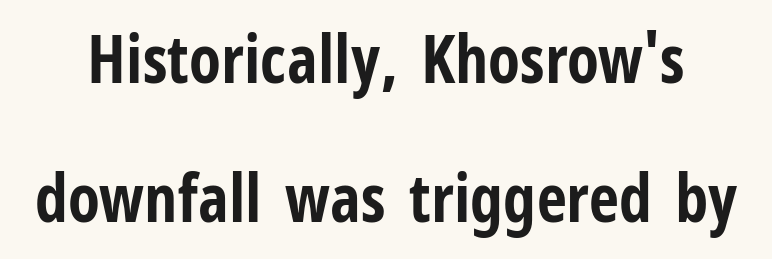
The specimen reads as upright at a glance. A typesetter would call this proportional, since set widths differ per character. Does the leading feel generous? Absolutely, it's lavish. Nope, no serifs anywhere on these letters. A clean baseline with only descenders dipping below it.
